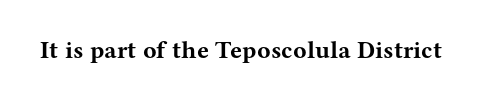
The image shows 25 px bold type, upright; set normal letter spacing, not underlined.
